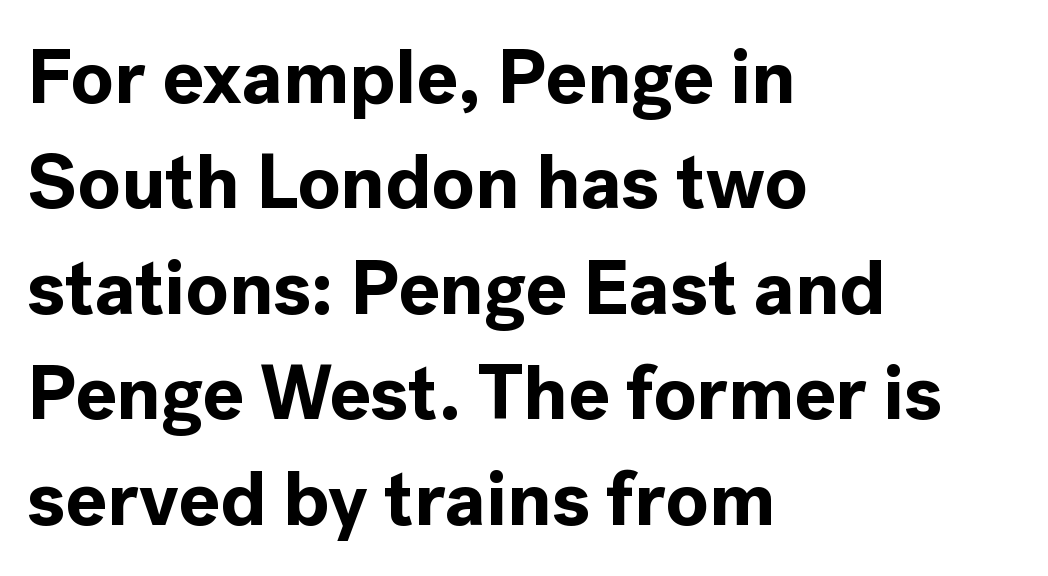
{"serif": "no", "italic": "no", "bold": "yes", "weight": "bold", "width": "normal", "x_height": "medium", "monospaced": "no", "underline": "no", "align": "left", "line_spacing": "normal", "line_spacing_ratio": 1.37, "letter_spacing": "normal", "letter_spacing_em": 0.0, "glyph_px": 77}
